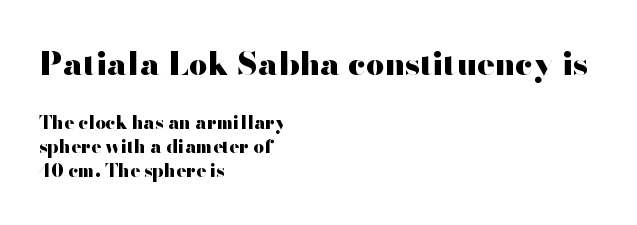
{"serif": "no", "italic": "no", "bold": "yes", "weight": "heavy", "width": "wide", "stroke_contrast": "high", "x_height": "small", "monospaced": "no", "underline": "no", "align": "left", "line_spacing": "normal", "line_spacing_ratio": 1.35, "letter_spacing": "normal", "letter_spacing_em": 0.0, "larger_block": "first", "size_ratio": 1.78, "glyph_px": 32}
